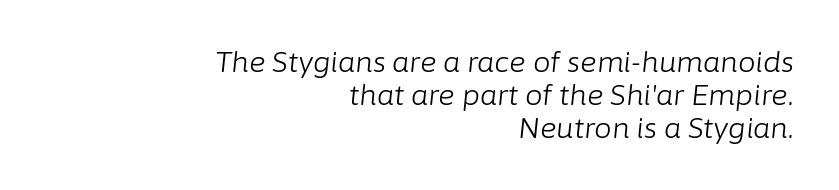
The image shows 28 px light type, italic (leaning right); set right-aligned, line spacing 1.17x, normal letter spacing, not underlined; low stroke contrast and a medium x-height.
